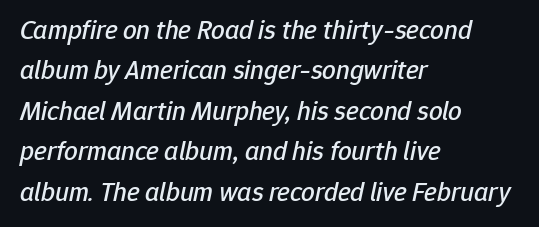
{"italic": "yes", "lean": "right", "slant_degrees": 12, "underline": "no", "align": "left", "line_spacing": "normal", "line_spacing_ratio": 1.5, "letter_spacing": "normal", "letter_spacing_em": 0.0, "glyph_px": 27}
